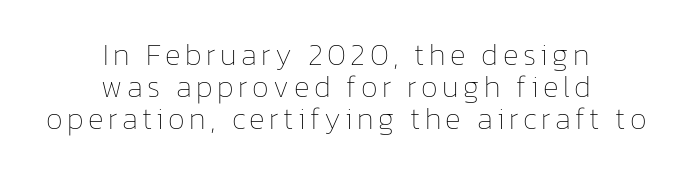
The image shows 30 px thin type, upright; set centered, tight line spacing (1.07x), not underlined; low stroke contrast and a medium x-height.
